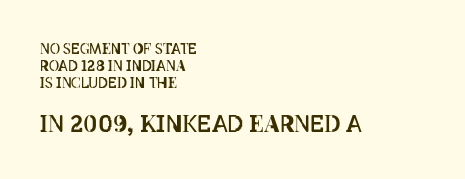
The image shows 23 px text type, upright; set left-aligned, line spacing 1.21x, normal letter spacing, not underlined; the second (bottom) block is 1.64x larger.
